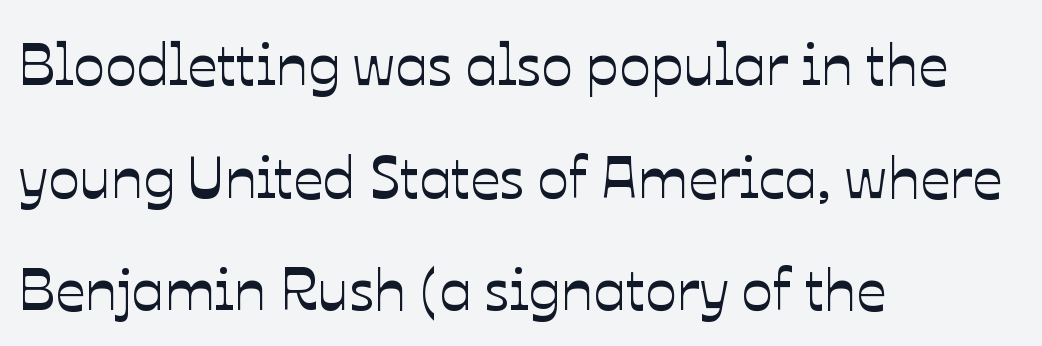
You could not count columns in this text — the font is proportionally spaced. Caption: multi-line text, flush left, ragged right. Tracking value appears to be zero — textbook default spacing. Airy leading.
